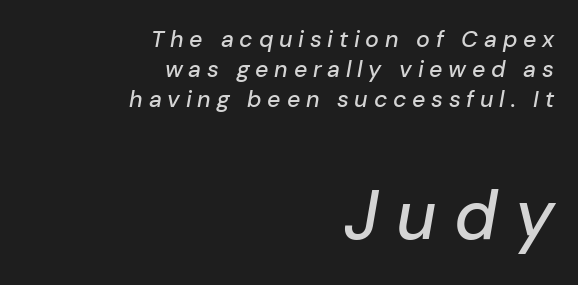
{"italic": "yes", "lean": "right", "slant_degrees": 10, "width": "normal", "stroke_contrast": "low", "x_height": "medium", "monospaced": "no", "underline": "no", "align": "right", "line_spacing": "normal", "line_spacing_ratio": 1.31, "letter_spacing": "wide", "letter_spacing_em": 0.25, "larger_block": "second", "size_ratio": 3.0, "glyph_px": 69}
